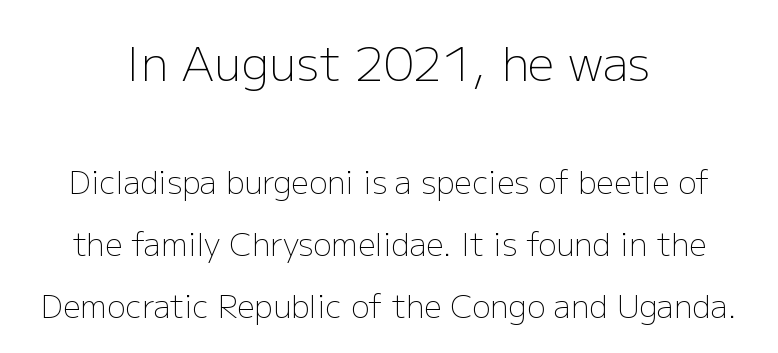
The image shows 47 px light sans-serif type, upright; set centered, loose line spacing (2.0x), normal letter spacing, not underlined; the first (top) block is 1.52x larger; low stroke contrast and a medium x-height.
